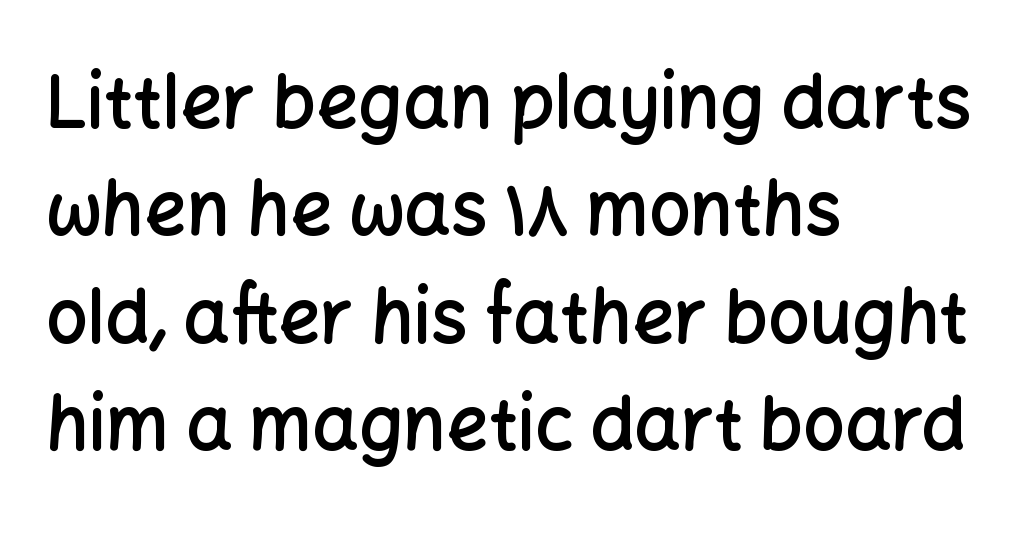
Anything drawn beneath the words? Only blank space. Caption: multi-line text, flush left, ragged right. Typesetter's note: demi weight, one step under bold. A typesetter would mark this as roman, not italic. Varying glyph widths throughout — classic text-font behaviour. Characters follow at the spacing the type designer built in.
